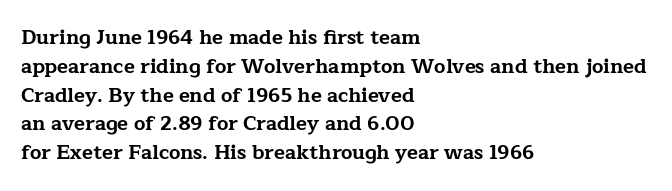
Q: Is the text bold? A: Yes.
Q: Is the text italic (slanted)? A: No, it is upright.
Q: Is the text underlined? A: No.
Q: How is the paragraph aligned? A: Left-aligned.
Q: Is the spacing between letters normal or unusually wide? A: Normal.
Q: Is the spacing between lines tight, normal or loose? A: Normal.
